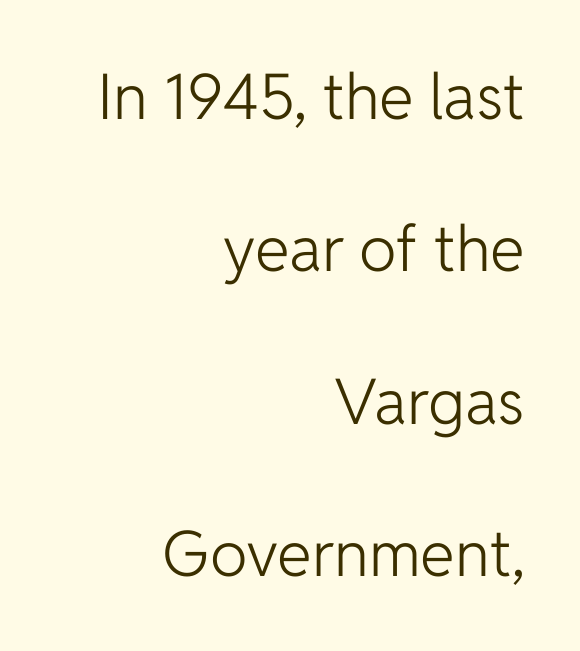
{"serif": "no", "italic": "no", "bold": "no", "weight": "light", "width": "normal", "stroke_contrast": "low", "x_height": "medium", "monospaced": "no", "underline": "no", "align": "right", "line_spacing": "loose", "line_spacing_ratio": 2.42, "letter_spacing": "normal", "letter_spacing_em": 0.0, "glyph_px": 63}
